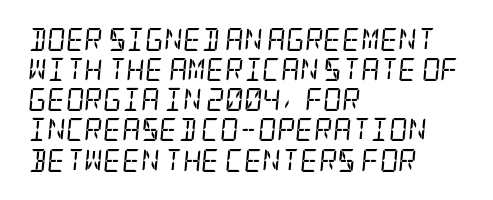
The cut favours lightness, reaching ordinary text weight at its darkest. The paragraph has a hard left edge and a soft right edge. Descenders are the only things crossing below the line. Style check: oblique. Quick note: interline space is typical. Inter-character spacing is left at the font's built-in metrics.
